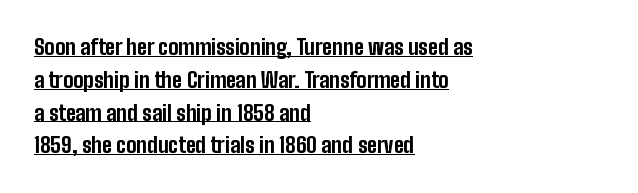
{"italic": "no", "bold": "yes", "underline": "yes", "align": "left", "line_spacing": "normal", "line_spacing_ratio": 1.56, "letter_spacing": "normal", "letter_spacing_em": 0.0, "glyph_px": 21}
